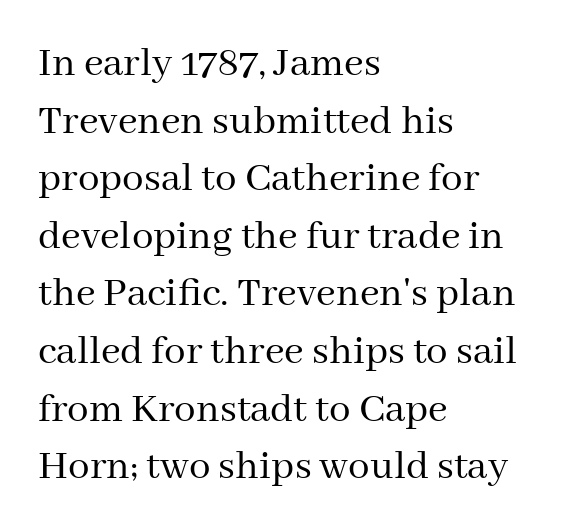
{"serif": "yes", "italic": "no", "bold": "no", "weight": "regular", "width": "normal", "stroke_contrast": "medium", "x_height": "medium", "monospaced": "no", "underline": "no", "align": "left", "line_spacing": "normal", "line_spacing_ratio": 1.34, "letter_spacing": "normal", "letter_spacing_em": 0.0, "glyph_px": 43}
